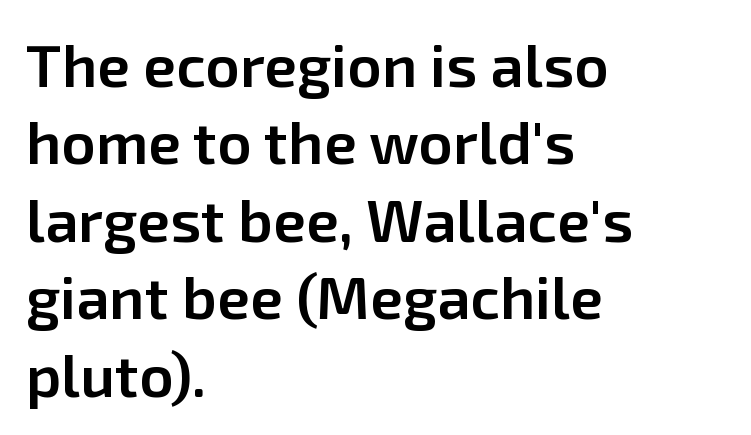
Q: Is the text bold? A: Semi-bold.
Q: Is the text italic (slanted)? A: No, it is upright.
Q: Is the typeface a serif or a sans-serif typeface? A: Sans-serif.
Q: Is the text underlined? A: No.
Q: How is the paragraph aligned? A: Left-aligned.
Q: Is the spacing between letters normal or unusually wide? A: Normal.
Q: Is the spacing between lines tight, normal or loose? A: Normal.
Q: Width (condensed, normal, or wide)? A: Normal.
Q: Stroke contrast? A: Low.
Q: x-height? A: Medium.
Q: Monospaced? A: No.
